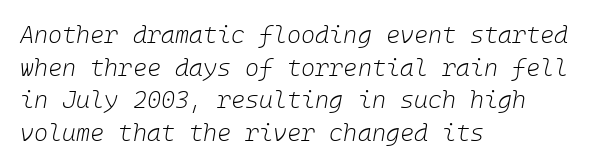
The image shows 24 px text type, italic (leaning right); set left-aligned, normal line spacing (1.36x), normal letter spacing, not underlined.
